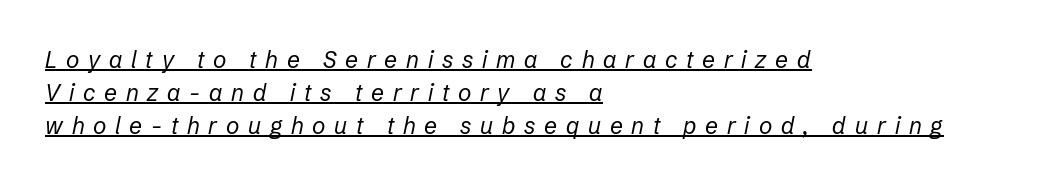
The image shows 23 px text type, italic (leaning right); set left-aligned, normal line spacing (1.44x), unusually wide letter spacing (+0.38 em), underlined.
